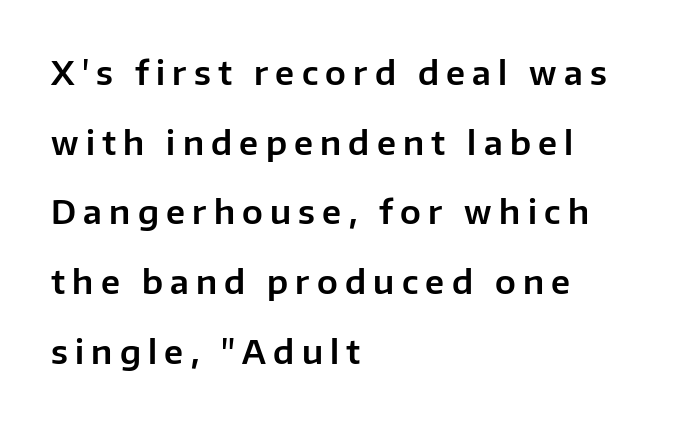
The image shows 33 px sans-serif type, upright; set left-aligned, loose line spacing (2.11x), unusually wide letter spacing (+0.22 em), not underlined; low stroke contrast and a medium x-height.
